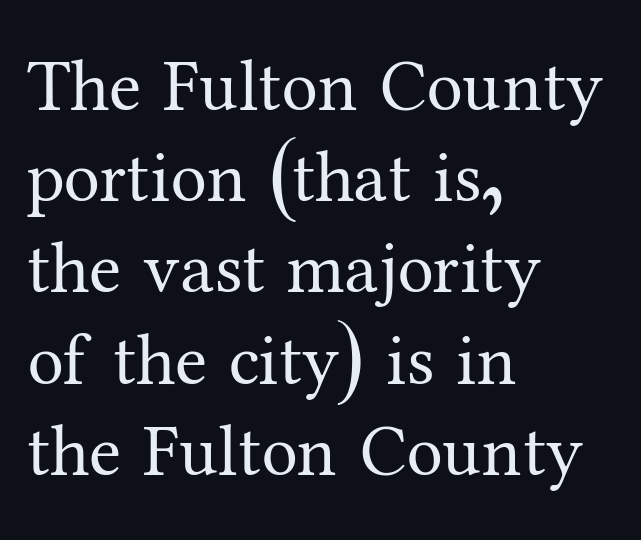
Unlike a clean sans, this face finishes its strokes with serifs. On a weight scale, this lands at 450 or below. Reading down the block, your eye returns to a fixed left position each line. Quick note: interline space is typical. Is this a fixed-width face? No — the glyphs have proportional, varying widths.
